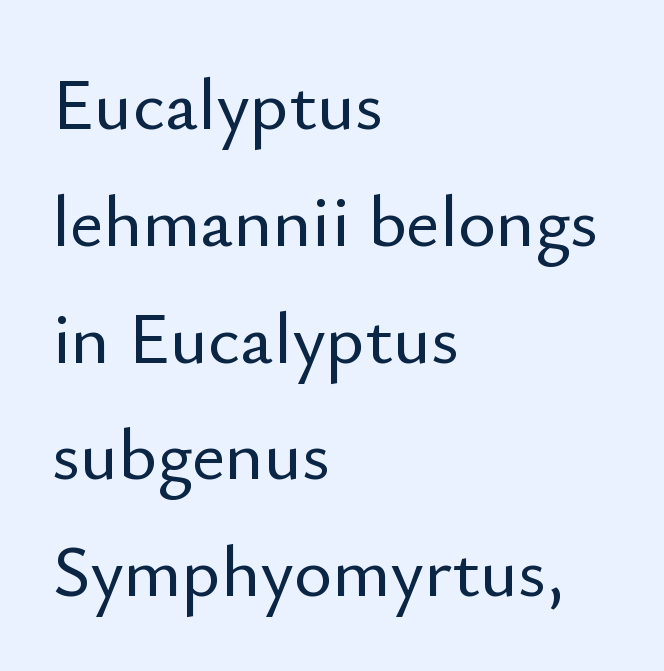
Q: Is the text italic (slanted)? A: No, it is upright.
Q: Is the typeface a serif or a sans-serif typeface? A: Sans-serif.
Q: Is the text underlined? A: No.
Q: How is the paragraph aligned? A: Left-aligned.
Q: Is the spacing between letters normal or unusually wide? A: Normal.
Q: Is the spacing between lines tight, normal or loose? A: Normal.
Q: Width (condensed, normal, or wide)? A: Normal.
Q: Stroke contrast? A: Low.
Q: x-height? A: Small.
Q: Monospaced? A: No.
